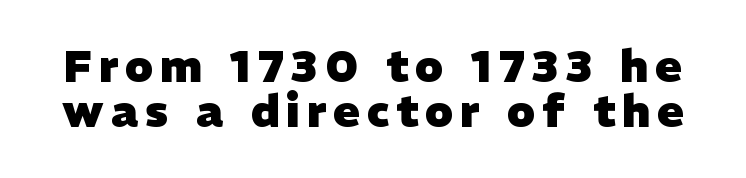
Q: Is the text bold? A: Yes.
Q: Is the typeface a serif or a sans-serif typeface? A: Sans-serif.
Q: Is the text underlined? A: No.
Q: Is the spacing between lines tight, normal or loose? A: Tight.
Q: Width (condensed, normal, or wide)? A: Normal.
Q: Stroke contrast? A: Low.
Q: x-height? A: Medium.
Q: Monospaced? A: No.
